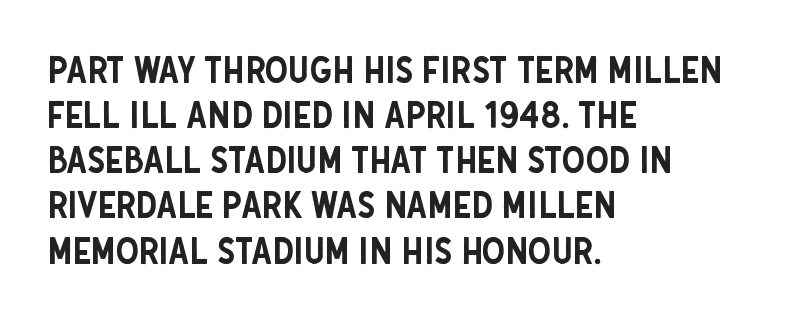
Q: Is the text italic (slanted)? A: No, it is upright.
Q: Is the typeface a serif or a sans-serif typeface? A: Sans-serif.
Q: Is the text underlined? A: No.
Q: How is the paragraph aligned? A: Left-aligned.
Q: Is the spacing between letters normal or unusually wide? A: Normal.
Q: Width (condensed, normal, or wide)? A: Condensed.
Q: Stroke contrast? A: Low.
Q: x-height? A: Large.
Q: Monospaced? A: No.
